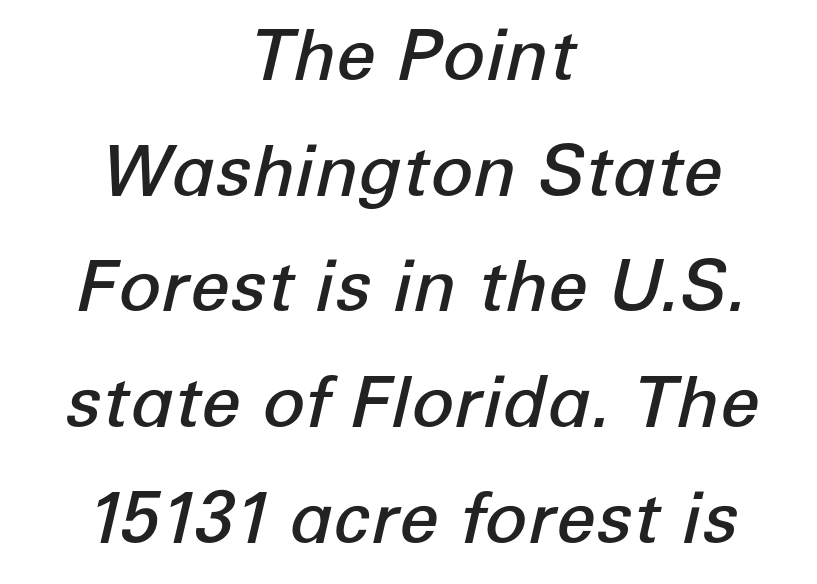
It's the slanting kind of type. A typesetter would call this zero additional tracking. Underline: absent. Heft: intermediate — a semibold. Teacher's note: observe the equal gaps on both sides — that is centered alignment. Varying glyph widths throughout — classic text-font behaviour.
